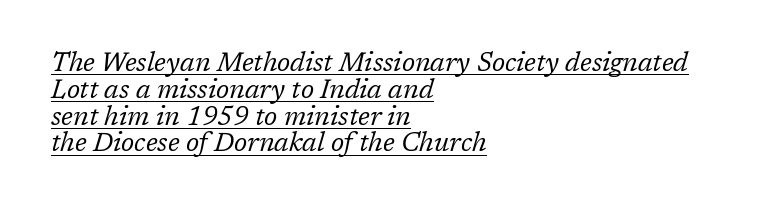
{"italic": "yes", "lean": "right", "slant_degrees": 17, "bold": "no", "underline": "yes", "align": "left", "line_spacing": "tight", "line_spacing_ratio": 1.03, "letter_spacing": "normal", "letter_spacing_em": 0.0, "glyph_px": 26}
